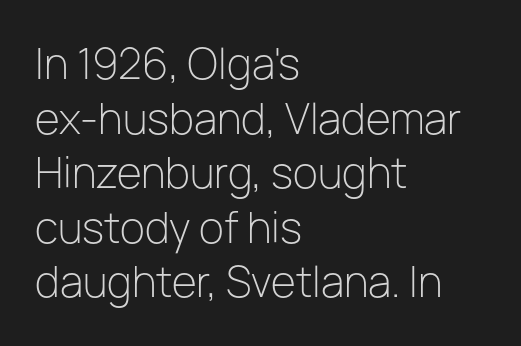
Nope, no serifs anywhere on these letters. The space directly below the letters is spotless. What stands out about the letter spacing? Nothing — it is the standard amount. The font is comparable to plain body text, perhaps lighter. The passage shown stacks its lines at a standard gap. A student would call this left alignment; a typographer would say flush left, rag right.
